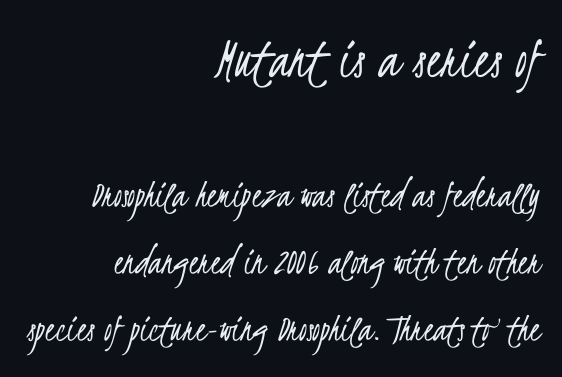
The image shows 60 px light, condensed sans-serif type; set right-aligned, normal line spacing (1.67x), normal letter spacing, not underlined; the first (top) block is 1.5x larger; low stroke contrast and a small x-height.
